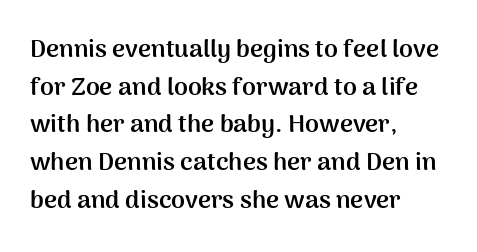
The image shows 25 px bold type, upright; set left-aligned, normal line spacing (1.51x), normal letter spacing, not underlined.
